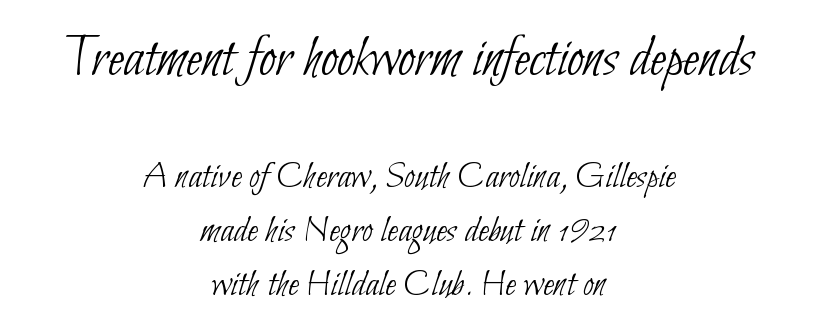
{"serif": "no", "bold": "no", "weight": "thin", "width": "condensed", "stroke_contrast": "low", "x_height": "small", "monospaced": "no", "underline": "no", "align": "center", "line_spacing": "normal", "line_spacing_ratio": 1.36, "letter_spacing": "normal", "letter_spacing_em": 0.0, "larger_block": "first", "size_ratio": 1.5, "glyph_px": 60}
